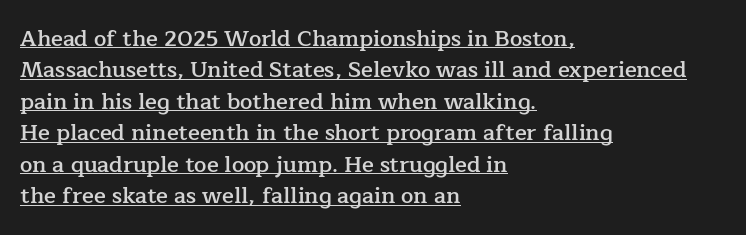
Q: Is the text bold? A: Semi-bold.
Q: Is the text italic (slanted)? A: No, it is upright.
Q: Is the text underlined? A: Yes.
Q: How is the paragraph aligned? A: Left-aligned.
Q: Is the spacing between letters normal or unusually wide? A: Normal.
Q: Is the spacing between lines tight, normal or loose? A: Normal.
